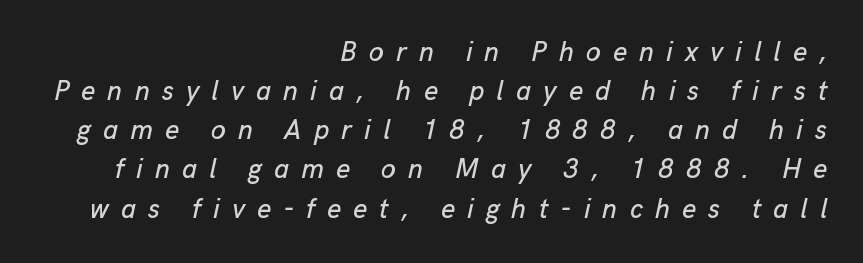
Q: Is the text italic (slanted)? A: Yes, it leans right by about 13 degrees.
Q: Is the text underlined? A: No.
Q: How is the paragraph aligned? A: Right-aligned.
Q: Is the spacing between letters normal or unusually wide? A: Unusually wide.
Q: Is the spacing between lines tight, normal or loose? A: Normal.
